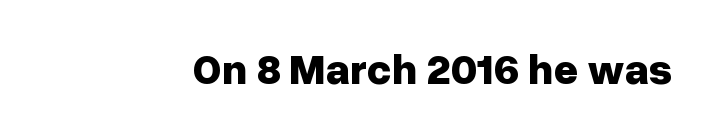
I'd call this a sans setting — the letters go barefoot. It's the straight-up-and-down kind of type. This rendering leaves character spacing at its baseline value. The face used here is proportionally spaced, like ordinary book or web type. Heft: maximum for text — a bold. Clear beneath every line of the passage.
